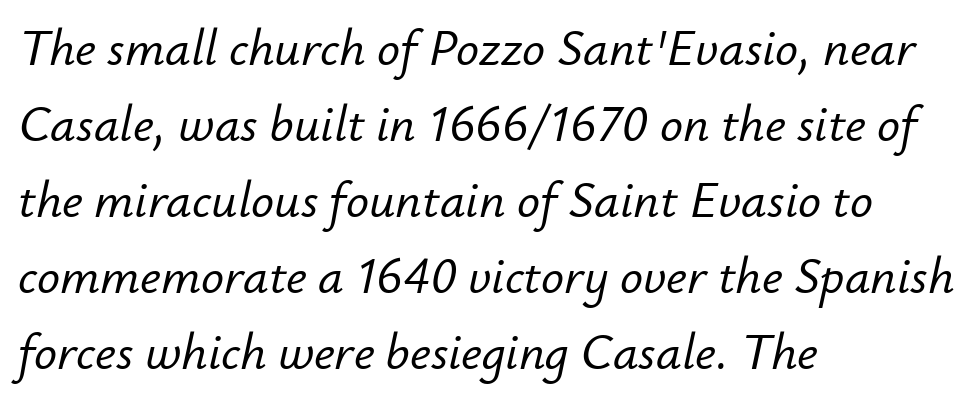
The horizontal fit of the characters is conventional and even. This block has exactly the height ordinary leading produces. Letters rest on an invisible, unmarked baseline. When letters slant like this, we call the style italic. Typeset ragged right — the left edge is the straight one. The rendering uses natural spacing where letterforms have individual widths.
